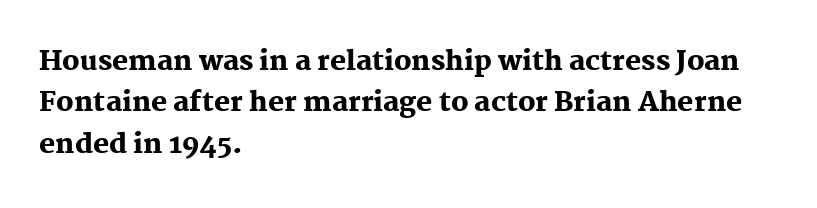
The image shows 27 px bold type, upright; set left-aligned, normal line spacing (1.53x), normal letter spacing, not underlined.
